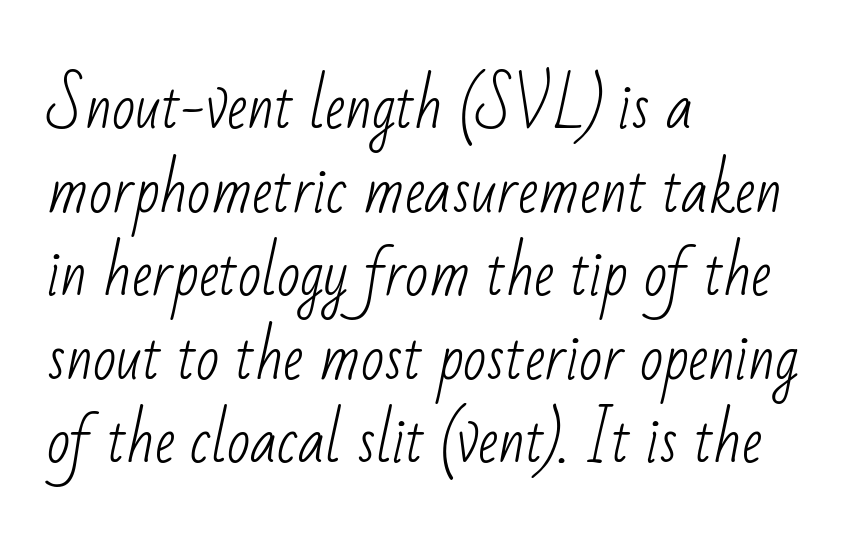
The image shows 61 px light, condensed sans-serif type; set left-aligned, normal line spacing (1.37x), normal letter spacing, not underlined; low stroke contrast and a small x-height.
